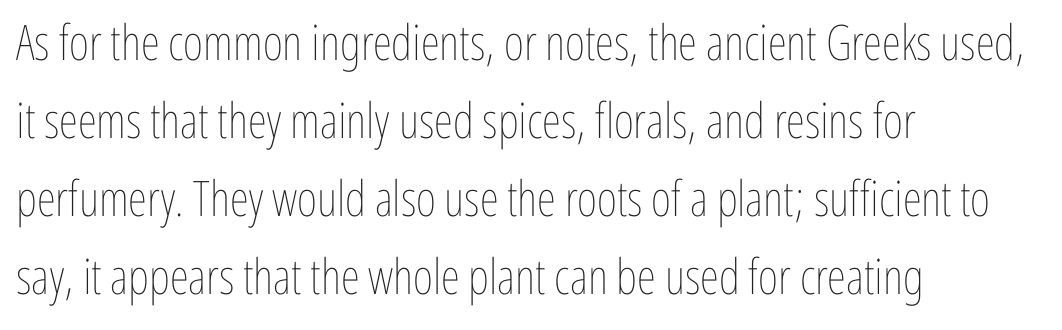
Q: Is the text bold? A: No.
Q: Is the text italic (slanted)? A: No, it is upright.
Q: Is the text underlined? A: No.
Q: How is the paragraph aligned? A: Left-aligned.
Q: Is the spacing between letters normal or unusually wide? A: Normal.
Q: Is the spacing between lines tight, normal or loose? A: Normal.
Q: Width (condensed, normal, or wide)? A: Condensed.
Q: Stroke contrast? A: Low.
Q: x-height? A: Medium.
Q: Monospaced? A: No.
